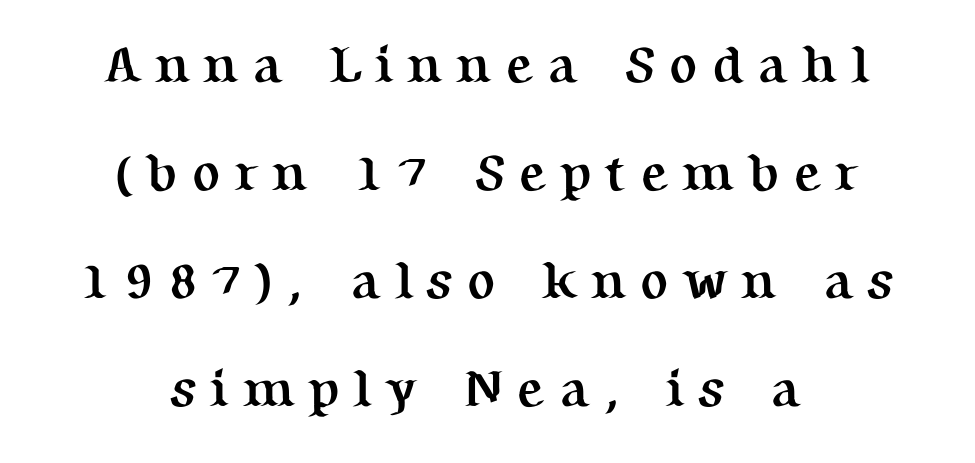
{"serif": "yes", "italic": "no", "bold": "yes", "weight": "semibold", "width": "normal", "stroke_contrast": "medium", "x_height": "medium", "monospaced": "no", "underline": "no", "align": "center", "line_spacing": "loose", "line_spacing_ratio": 2.08, "letter_spacing": "wide", "letter_spacing_em": 0.27, "glyph_px": 52}
